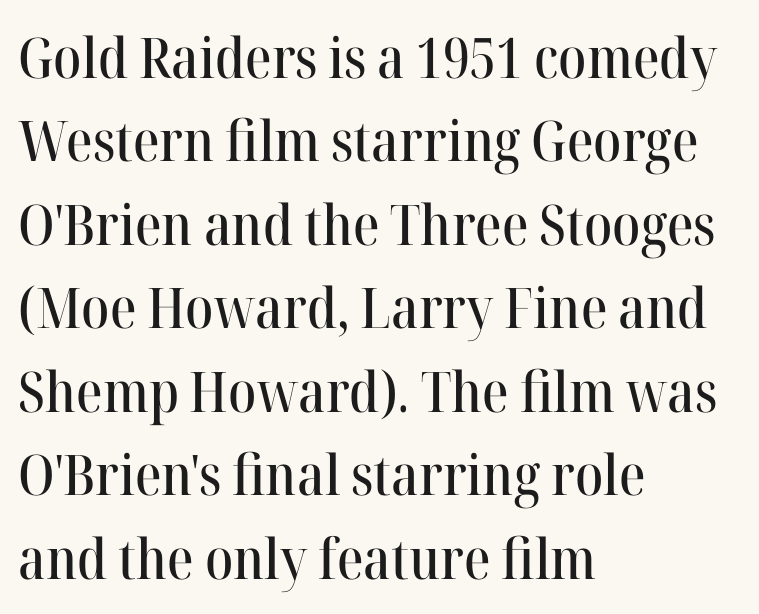
Q: Is the text italic (slanted)? A: No, it is upright.
Q: Is the typeface a serif or a sans-serif typeface? A: Serif.
Q: Is the text underlined? A: No.
Q: How is the paragraph aligned? A: Left-aligned.
Q: Is the spacing between letters normal or unusually wide? A: Normal.
Q: Is the spacing between lines tight, normal or loose? A: Normal.
Q: Width (condensed, normal, or wide)? A: Normal.
Q: Stroke contrast? A: High.
Q: x-height? A: Medium.
Q: Monospaced? A: No.
